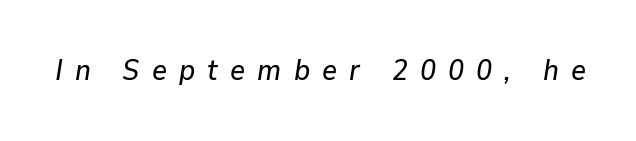
Words appear elongated and porous because spacing is wide. Just letters on the line, the space beneath them empty. The letters advance in unequal steps, a hallmark of proportional type. Posture: slanted.
